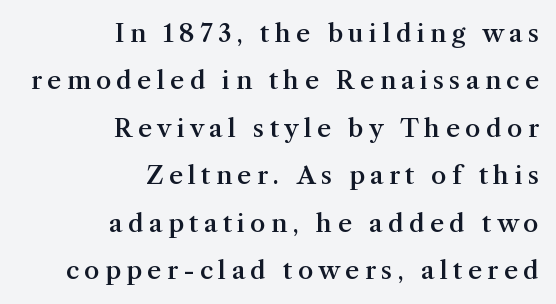
A bit beefed up — I'd call it semibold rather than bold. If you drew a ruler down the right edge, every line would touch it. A clean baseline with only descenders dipping below it. Does extra space separate the letters? Yes, quite a lot of it. The space between consecutive lines is lavish. You can tell it's not italic because the verticals are truly vertical.
